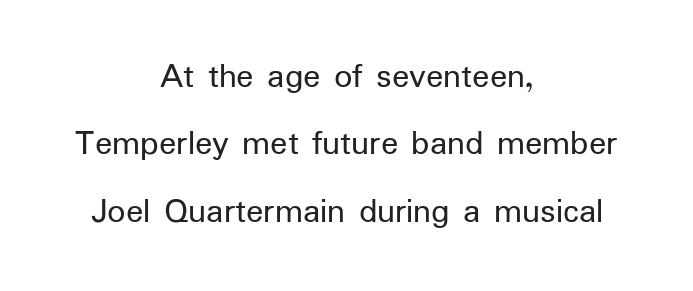
Q: Is the text bold? A: No.
Q: Is the text italic (slanted)? A: No, it is upright.
Q: Is the typeface a serif or a sans-serif typeface? A: Sans-serif.
Q: Is the text underlined? A: No.
Q: How is the paragraph aligned? A: Centered.
Q: Is the spacing between letters normal or unusually wide? A: Normal.
Q: Width (condensed, normal, or wide)? A: Normal.
Q: Stroke contrast? A: Low.
Q: x-height? A: Medium.
Q: Monospaced? A: No.
